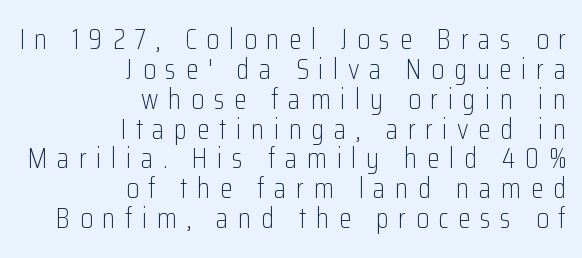
{"serif": "no", "italic": "no", "bold": "no", "weight": "light", "width": "condensed", "stroke_contrast": "low", "x_height": "medium", "monospaced": "no", "underline": "no", "align": "right", "line_spacing": "tight", "line_spacing_ratio": 1.03, "letter_spacing": "wide", "letter_spacing_em": 0.33, "glyph_px": 29}
